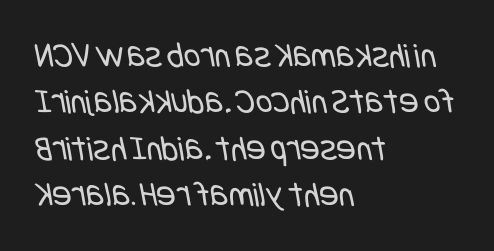
Q: Is the text bold? A: No.
Q: Is the typeface a serif or a sans-serif typeface? A: Sans-serif.
Q: Is the text underlined? A: No.
Q: How is the paragraph aligned? A: Left-aligned.
Q: Is the spacing between letters normal or unusually wide? A: Normal.
Q: Is the spacing between lines tight, normal or loose? A: Normal.
Q: Width (condensed, normal, or wide)? A: Condensed.
Q: Stroke contrast? A: Low.
Q: x-height? A: Large.
